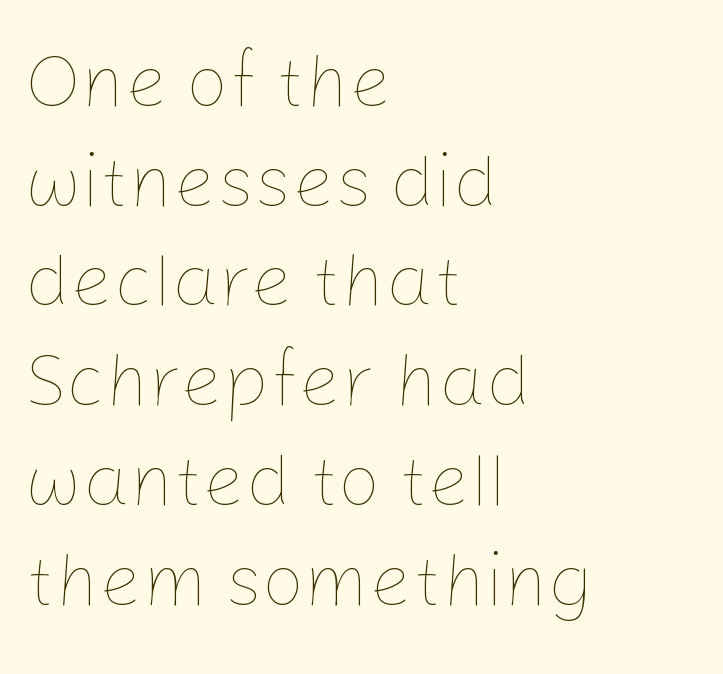
The image shows 75 px thin type, upright; set left-aligned, normal line spacing (1.33x), normal letter spacing, not underlined; low stroke contrast and a medium x-height.
